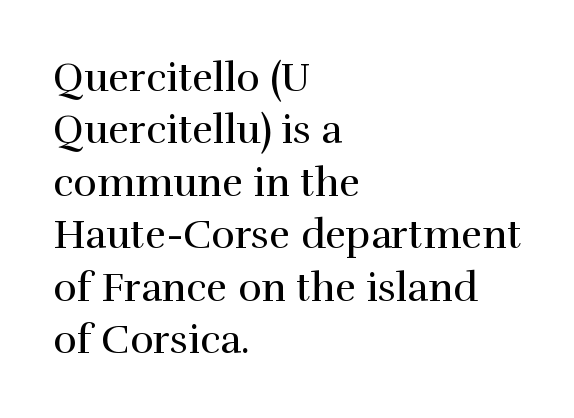
Q: Is the text bold? A: No.
Q: Is the text italic (slanted)? A: No, it is upright.
Q: Is the typeface a serif or a sans-serif typeface? A: Serif.
Q: Is the text underlined? A: No.
Q: How is the paragraph aligned? A: Left-aligned.
Q: Is the spacing between letters normal or unusually wide? A: Normal.
Q: Is the spacing between lines tight, normal or loose? A: Normal.
Q: Width (condensed, normal, or wide)? A: Normal.
Q: x-height? A: Medium.
Q: Monospaced? A: No.
